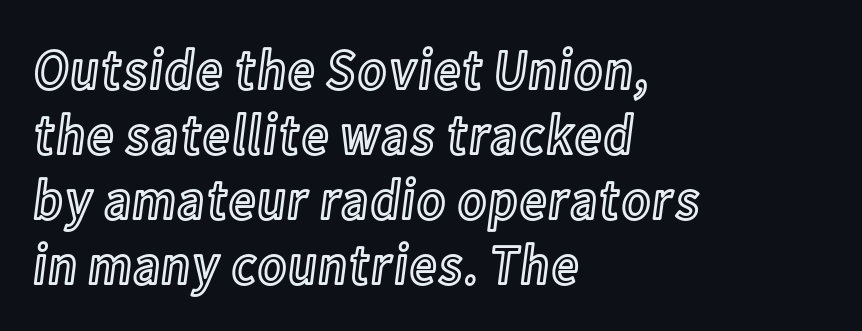
Rows of type sit shoulder to shoulder in the vertical direction. The passage is arranged the way most books set body copy — flush left. You could not count columns in this text — the font is proportionally spaced. The gaps between neighbouring characters are ordinary and unremarkable.
